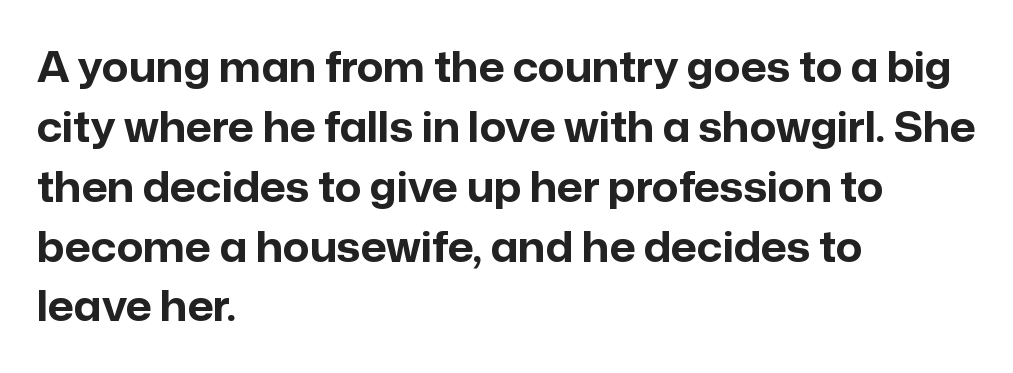
Q: Is the text bold? A: Yes.
Q: Is the text italic (slanted)? A: No, it is upright.
Q: Is the typeface a serif or a sans-serif typeface? A: Sans-serif.
Q: Is the text underlined? A: No.
Q: How is the paragraph aligned? A: Left-aligned.
Q: Is the spacing between letters normal or unusually wide? A: Normal.
Q: Is the spacing between lines tight, normal or loose? A: Normal.
Q: Width (condensed, normal, or wide)? A: Normal.
Q: Stroke contrast? A: Low.
Q: x-height? A: Medium.
Q: Monospaced? A: No.
